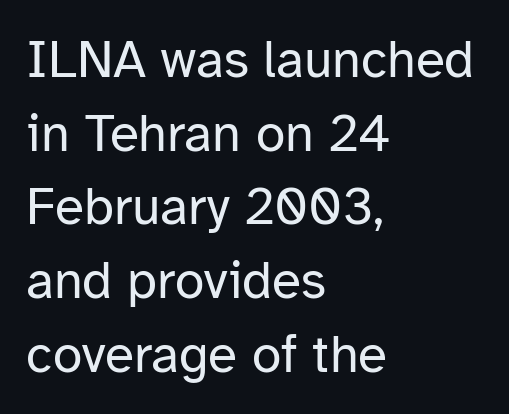
The image shows 53 px regular-weight sans-serif type, upright; set left-aligned, normal line spacing (1.39x), normal letter spacing, not underlined; low stroke contrast and a medium x-height.
